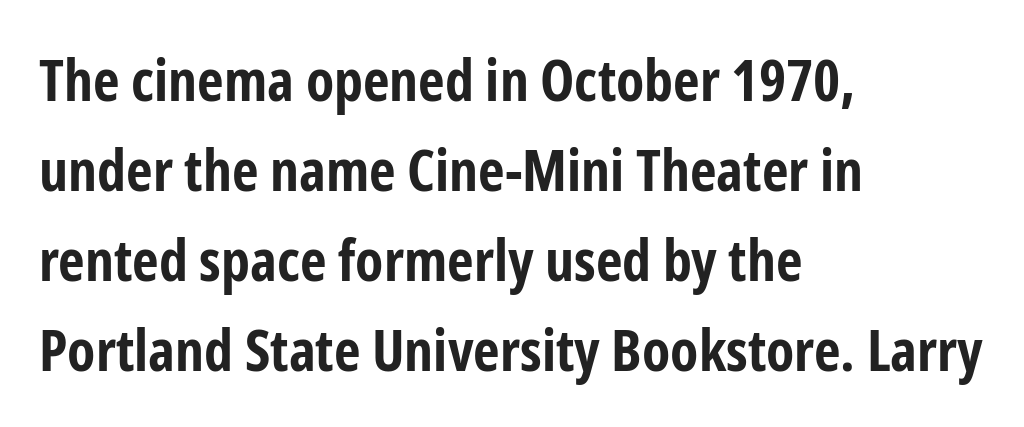
Q: Is the text bold? A: Yes.
Q: Is the text italic (slanted)? A: No, it is upright.
Q: Is the typeface a serif or a sans-serif typeface? A: Sans-serif.
Q: Is the text underlined? A: No.
Q: How is the paragraph aligned? A: Left-aligned.
Q: Is the spacing between letters normal or unusually wide? A: Normal.
Q: Is the spacing between lines tight, normal or loose? A: Normal.
Q: Width (condensed, normal, or wide)? A: Condensed.
Q: Stroke contrast? A: Low.
Q: x-height? A: Medium.
Q: Monospaced? A: No.
